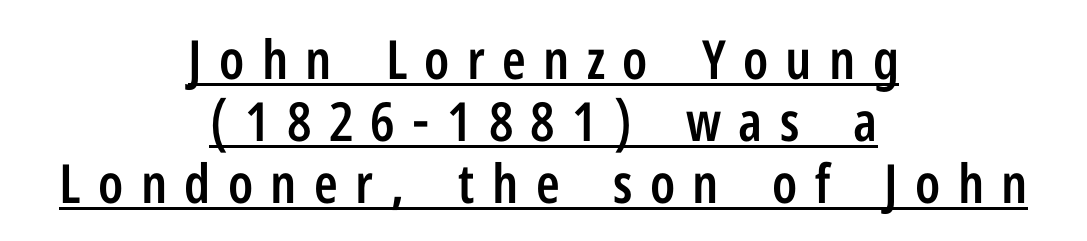
{"serif": "no", "italic": "no", "bold": "semi", "weight": "semibold", "width": "condensed", "stroke_contrast": "low", "x_height": "medium", "monospaced": "no", "underline": "yes", "align": "center", "line_spacing": "tight", "line_spacing_ratio": 1.15, "letter_spacing": "wide", "letter_spacing_em": 0.32, "glyph_px": 54}
